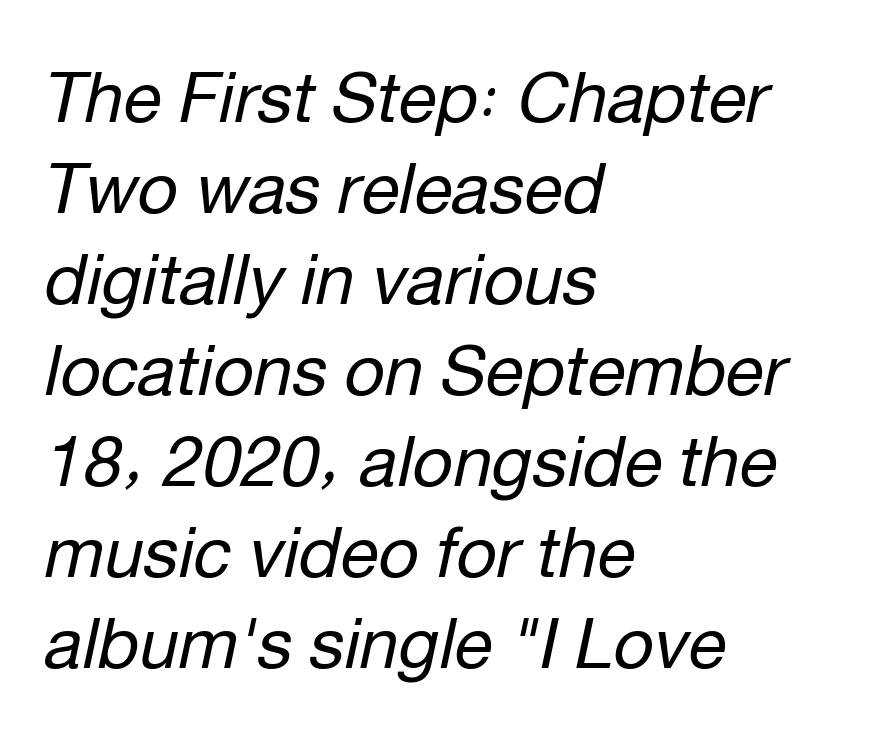
Q: Is the text bold? A: No.
Q: Is the text italic (slanted)? A: Yes, it leans right by about 12 degrees.
Q: Is the text underlined? A: No.
Q: How is the paragraph aligned? A: Left-aligned.
Q: Is the spacing between letters normal or unusually wide? A: Normal.
Q: Is the spacing between lines tight, normal or loose? A: Normal.
Q: Width (condensed, normal, or wide)? A: Normal.
Q: Stroke contrast? A: Low.
Q: x-height? A: Medium.
Q: Monospaced? A: No.
